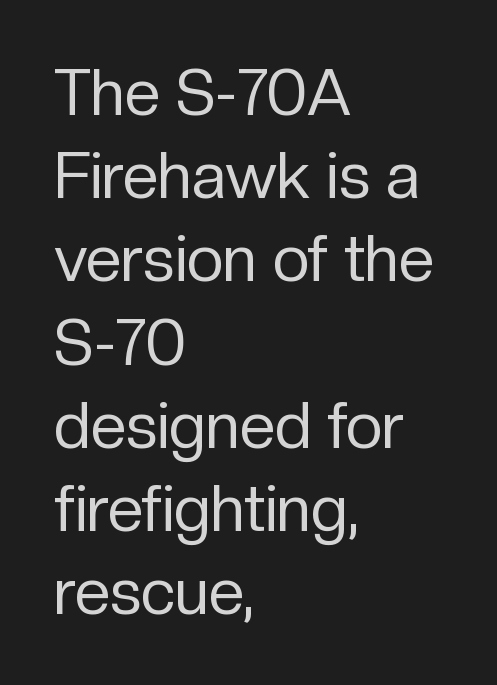
The image shows 64 px regular-weight sans-serif type, upright; set left-aligned, normal line spacing (1.3x), normal letter spacing, not underlined; low stroke contrast and a medium x-height.
